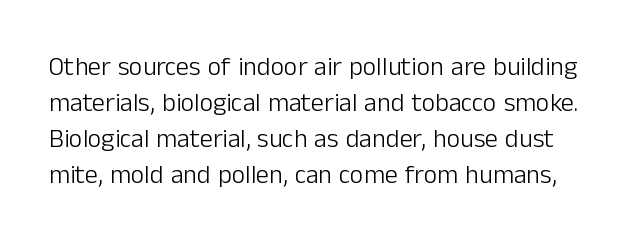
Summary of weight: not heavy and not bold. Just letters on the line, the space beneath them empty. Default kerning and tracking; the words read as compact shapes. Notice how descenders clear the ascenders below comfortably — that's standard leading. The typography opts for an upright posture over an oblique one.
